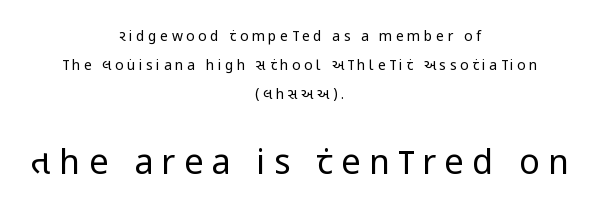
The later block is typeset at a bigger size than the earlier block. Compared with typical paragraphs, the rows here are farther apart. Someone cranked the tracking dial way up on this one. The rendering uses natural spacing where letterforms have individual widths.
